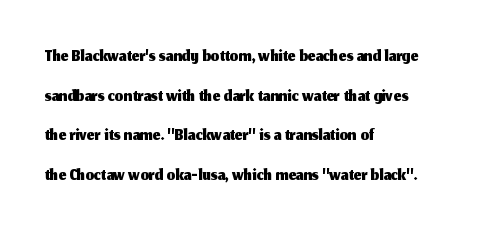
{"italic": "no", "underline": "no", "align": "left", "line_spacing": "normal", "line_spacing_ratio": 1.47, "letter_spacing": "normal", "letter_spacing_em": 0.0, "glyph_px": 27}
